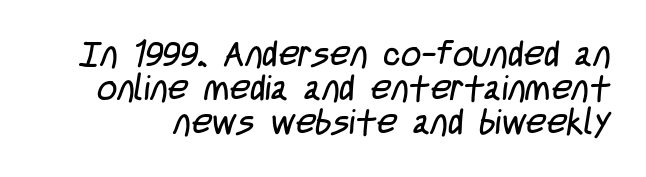
{"serif": "no", "bold": "no", "weight": "regular", "width": "condensed", "stroke_contrast": "low", "x_height": "large", "monospaced": "no", "underline": "no", "line_spacing": "tight", "line_spacing_ratio": 0.97, "letter_spacing": "normal", "letter_spacing_em": 0.0, "glyph_px": 35}
